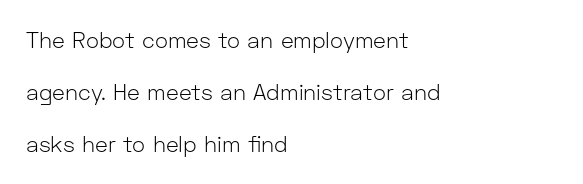
Anything drawn beneath the words? Only blank space. In CSS terms this would be text-align: left. This rendering leaves character spacing at its baseline value. Notice how the stems are strictly vertical — no italics here. The line-height multiplier appears high, well above default. Summary of weight: not heavy and not bold.
